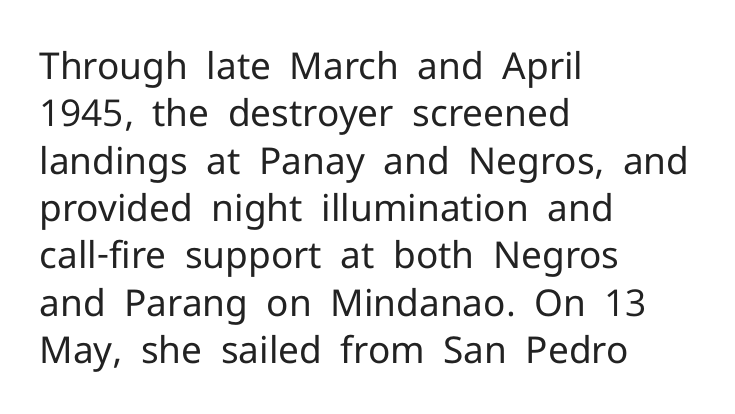
Q: Is the text bold? A: No.
Q: Is the text italic (slanted)? A: No, it is upright.
Q: Is the typeface a serif or a sans-serif typeface? A: Sans-serif.
Q: Is the text underlined? A: No.
Q: How is the paragraph aligned? A: Left-aligned.
Q: Is the spacing between letters normal or unusually wide? A: Normal.
Q: Is the spacing between lines tight, normal or loose? A: Normal.
Q: Width (condensed, normal, or wide)? A: Normal.
Q: Stroke contrast? A: Low.
Q: x-height? A: Medium.
Q: Monospaced? A: No.
